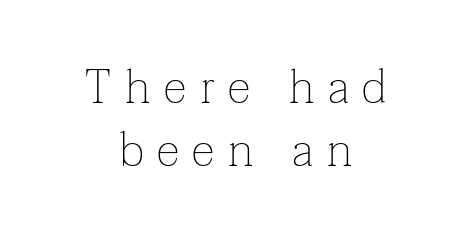
The image shows 47 px thin serif type, upright; set centered, normal line spacing (1.33x), unusually wide letter spacing (+0.29 em), not underlined; low stroke contrast and a medium x-height.
